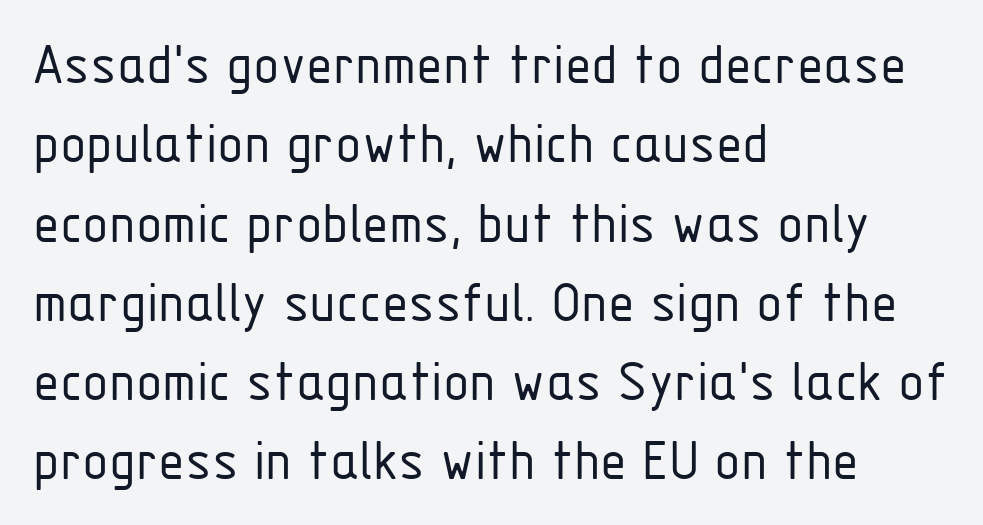
The passage shown is not underscored anywhere. Do the characters align in a grid? No, the font is proportional. Observe the absence of serifs on each vertical stroke in this sample. Is the block centered? No — it sits flush against the left margin.
